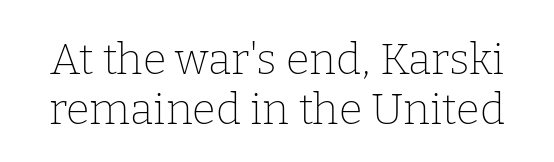
{"serif": "yes", "italic": "no", "bold": "no", "weight": "thin", "width": "normal", "stroke_contrast": "low", "x_height": "medium", "monospaced": "no", "underline": "no", "line_spacing_ratio": 1.17, "letter_spacing": "normal", "letter_spacing_em": 0.0, "glyph_px": 43}
